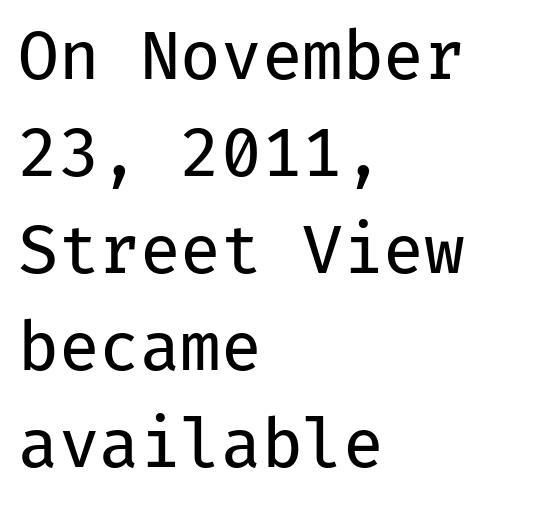
The characters display no serif detailing; their extremities are plain. Notice how the passage keeps a crisp vertical edge on the left only. Rule under the text: the space is simply empty. Spacing verdict: monospaced, one width for all characters.
